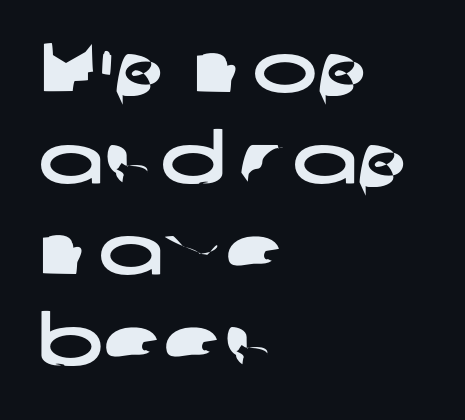
The image shows 69 px wide sans-serif type; set left-aligned, normal line spacing (1.32x), normal letter spacing, not underlined; low stroke contrast and a medium x-height.
